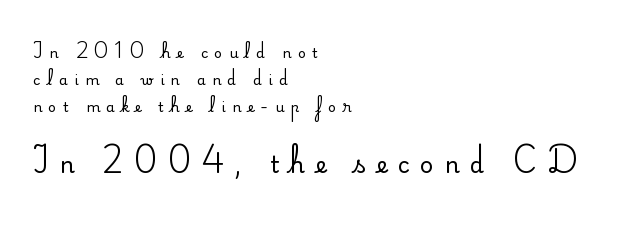
Q: Is the text italic (slanted)? A: No, it is upright.
Q: Is the text underlined? A: No.
Q: How is the paragraph aligned? A: Left-aligned.
Q: Is the spacing between letters normal or unusually wide? A: Unusually wide.
Q: Is the spacing between lines tight, normal or loose? A: Loose.
Q: Which block of text is set in a larger size, the first (top) or the second (bottom)? A: The second (bottom) one.
